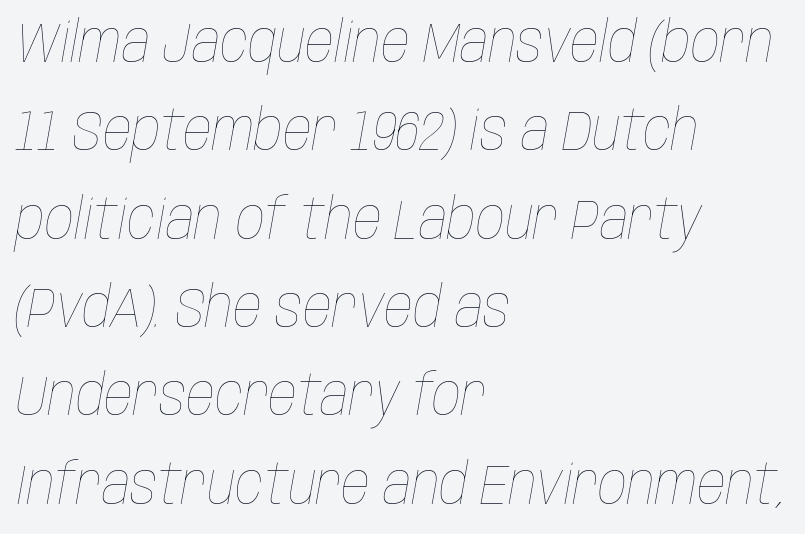
What's the leading like? Ordinary, nothing unusual. Leftover space on each line is placed entirely after the last word. You could not count columns in this text — the font is proportionally spaced. The line texture is even and compact thanks to regular tracking. Bold? No — there's no thickening of the strokes.
